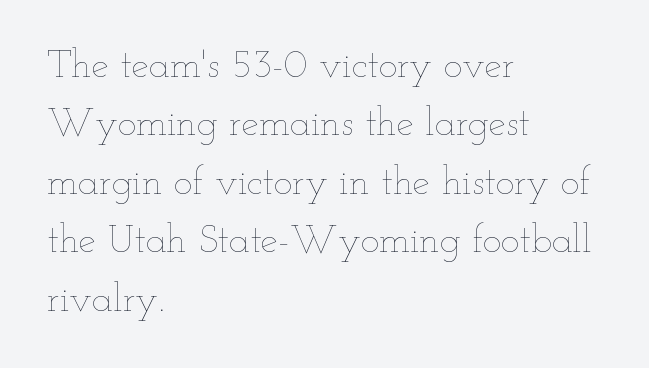
Q: Is the text bold? A: No.
Q: Is the text italic (slanted)? A: No, it is upright.
Q: Is the text underlined? A: No.
Q: How is the paragraph aligned? A: Left-aligned.
Q: Is the spacing between letters normal or unusually wide? A: Normal.
Q: Is the spacing between lines tight, normal or loose? A: Normal.
Q: Width (condensed, normal, or wide)? A: Wide.
Q: Stroke contrast? A: Low.
Q: x-height? A: Small.
Q: Monospaced? A: No.
